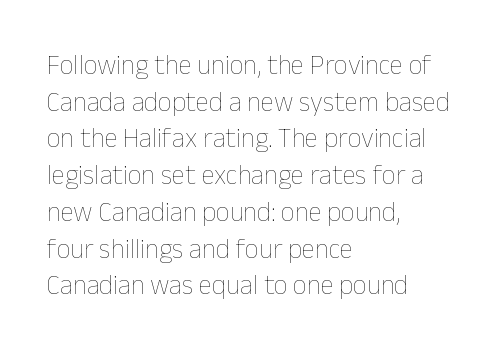
Reading down the block, your eye returns to a fixed left position each line. Do the letters lean? They stand straight. The strip under each line holds only bare page. Bold? No — there's no thickening of the strokes. Line spacing here is normal. Glyph-to-glyph distance matches everyday printed text.
